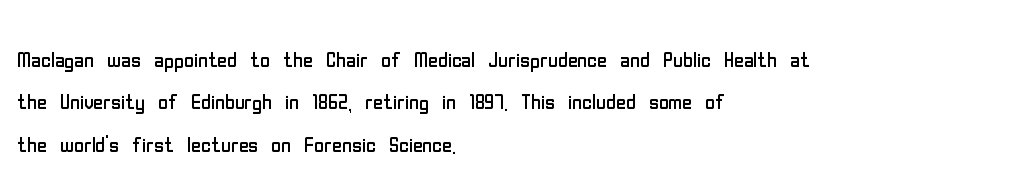
{"italic": "no", "bold": "no", "underline": "no", "align": "left", "line_spacing": "normal", "line_spacing_ratio": 1.57, "letter_spacing": "normal", "letter_spacing_em": 0.0, "glyph_px": 27}
